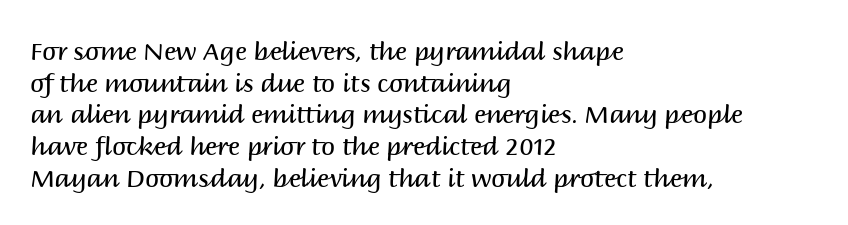
The characters are drawn with everyday or finer stroke widths. The string is rendered with underlining switched off. Leading matches the norm, producing a regular column. This sample uses plain, unmodified letter spacing.
